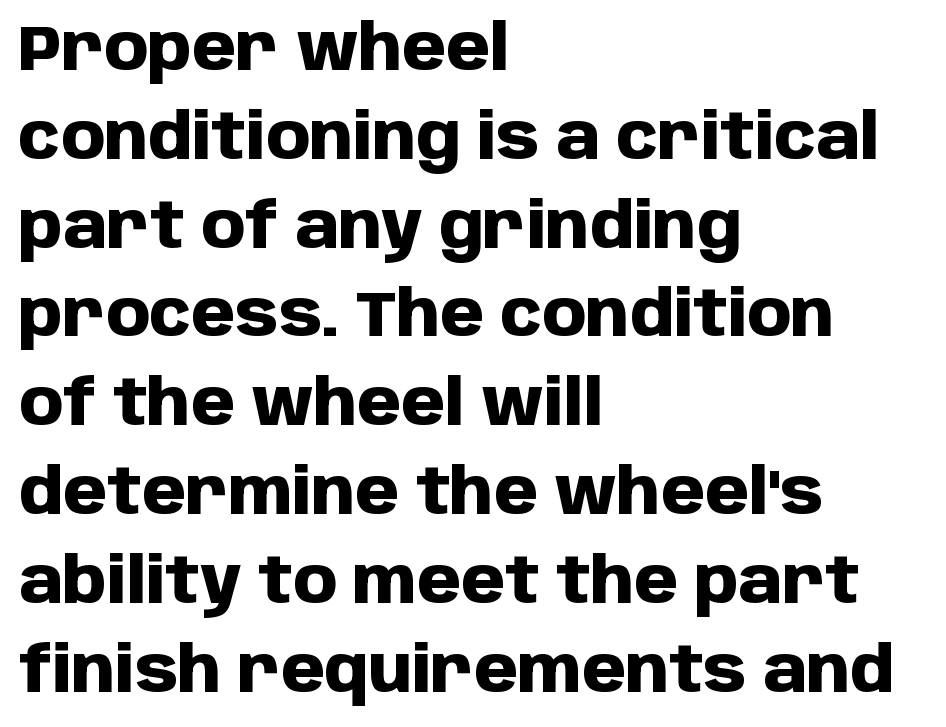
{"serif": "no", "italic": "no", "bold": "yes", "weight": "heavy", "width": "normal", "stroke_contrast": "low", "x_height": "large", "monospaced": "no", "underline": "no", "align": "left", "line_spacing": "normal", "line_spacing_ratio": 1.41, "letter_spacing": "normal", "letter_spacing_em": 0.0, "glyph_px": 63}
